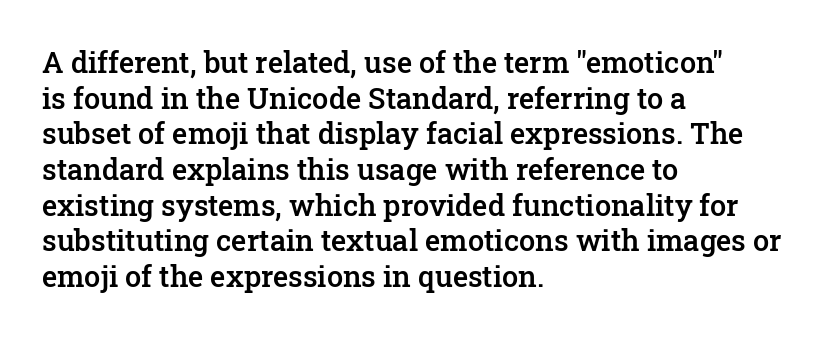
Each glyph is drawn with semibold strokes, heavier than normal yet not fully bold. Has an underline been added? It has not. Characters follow at the spacing the type designer built in. The glyphs in this specimen are seriffed. Proportional: the letters do not fall into vertical columns.
